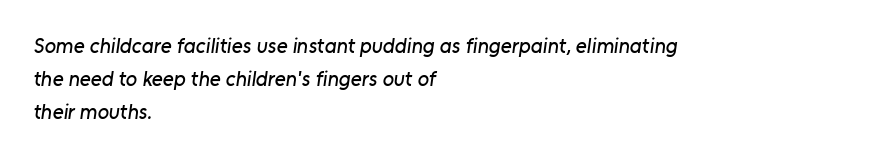
{"underline": "no", "align": "left", "line_spacing": "normal", "line_spacing_ratio": 1.56, "letter_spacing": "normal", "letter_spacing_em": 0.0, "glyph_px": 21}
